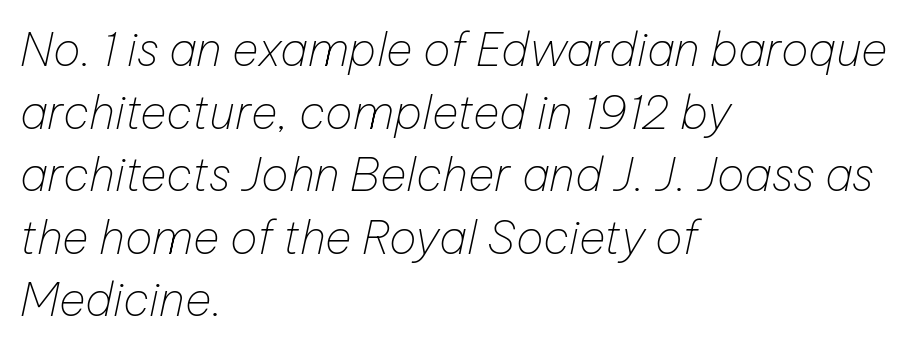
This sample keeps an unexceptional amount of space between lines. Alignment: flush left. Note the varied advance widths — an 'i' is clearly narrower than an 'm'. Weight: regular or lighter.
